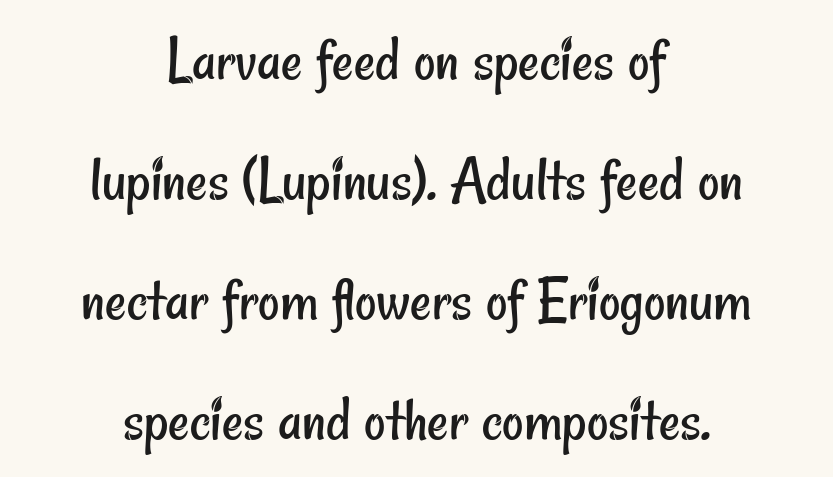
The image shows 66 px regular-weight, condensed sans-serif type; set centered, line spacing 1.82x, normal letter spacing, not underlined; low stroke contrast and a small x-height.
